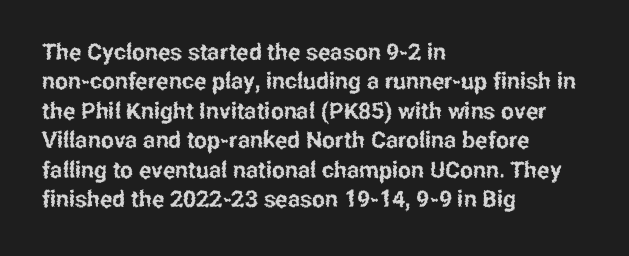
The image shows 23 px text type, upright; set left-aligned, normal line spacing (1.28x), normal letter spacing, not underlined.
